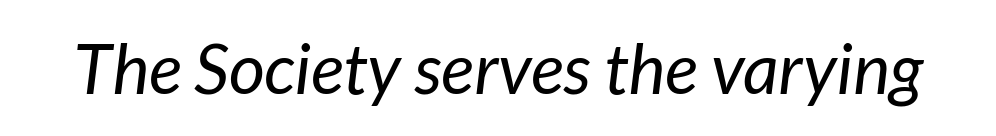
{"serif": "no", "bold": "no", "weight": "regular", "width": "normal", "stroke_contrast": "low", "x_height": "medium", "monospaced": "no", "underline": "no", "letter_spacing": "normal", "letter_spacing_em": 0.0, "glyph_px": 70}
